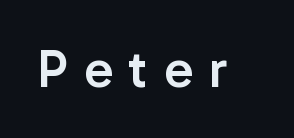
Q: Is the text bold? A: Semi-bold.
Q: Is the text italic (slanted)? A: No, it is upright.
Q: Is the typeface a serif or a sans-serif typeface? A: Sans-serif.
Q: Is the text underlined? A: No.
Q: Is the spacing between letters normal or unusually wide? A: Unusually wide.
Q: Width (condensed, normal, or wide)? A: Normal.
Q: Stroke contrast? A: Low.
Q: x-height? A: Medium.
Q: Monospaced? A: No.
